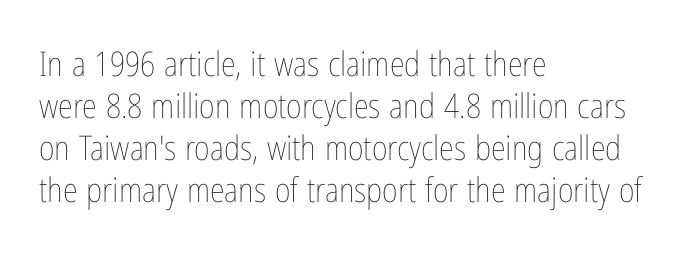
The image shows 34 px thin, condensed type, upright; set left-aligned, line spacing 1.24x, normal letter spacing, not underlined; low stroke contrast and a medium x-height.
